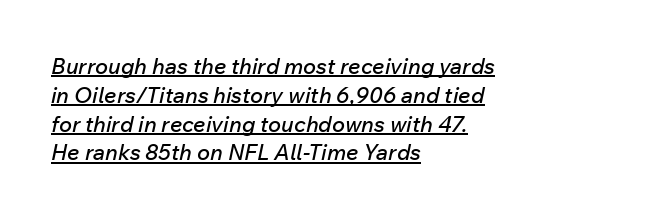
Q: Is the text italic (slanted)? A: Yes, it leans right by about 12 degrees.
Q: Is the text underlined? A: Yes.
Q: How is the paragraph aligned? A: Left-aligned.
Q: Is the spacing between letters normal or unusually wide? A: Normal.
Q: Is the spacing between lines tight, normal or loose? A: Normal.
